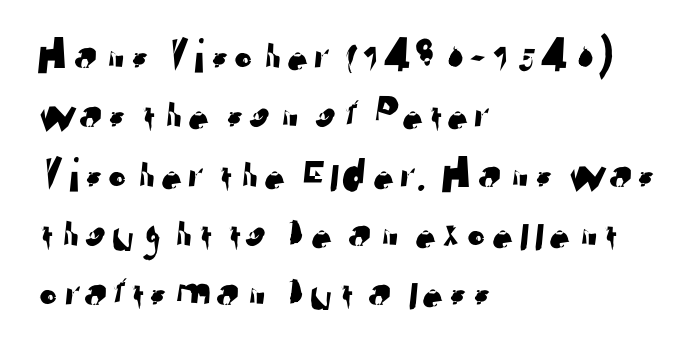
The image shows 49 px sans-serif type; set left-aligned, line spacing 1.21x, normal letter spacing, not underlined; low stroke contrast and a medium x-height.
